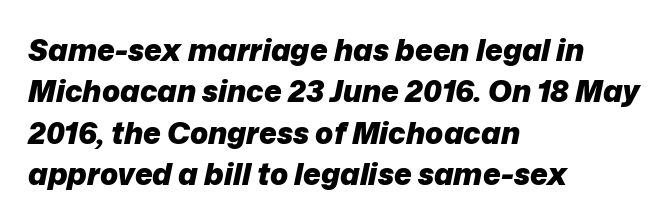
Q: Is the text bold? A: Yes.
Q: Is the text italic (slanted)? A: Yes, it leans right by about 12 degrees.
Q: Is the text underlined? A: No.
Q: How is the paragraph aligned? A: Left-aligned.
Q: Is the spacing between letters normal or unusually wide? A: Normal.
Q: Is the spacing between lines tight, normal or loose? A: Normal.
Q: Width (condensed, normal, or wide)? A: Normal.
Q: Stroke contrast? A: Low.
Q: x-height? A: Medium.
Q: Monospaced? A: No.
